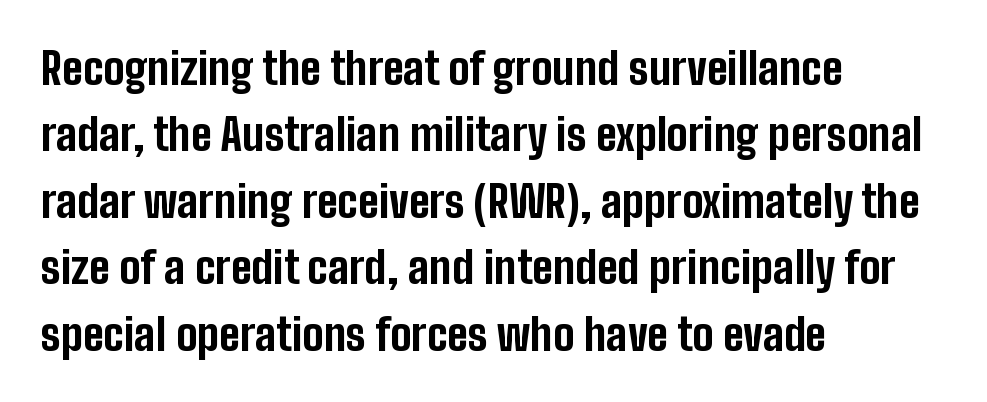
Q: Is the text bold? A: Yes.
Q: Is the text italic (slanted)? A: No, it is upright.
Q: Is the typeface a serif or a sans-serif typeface? A: Sans-serif.
Q: Is the text underlined? A: No.
Q: How is the paragraph aligned? A: Left-aligned.
Q: Is the spacing between letters normal or unusually wide? A: Normal.
Q: Is the spacing between lines tight, normal or loose? A: Normal.
Q: Width (condensed, normal, or wide)? A: Condensed.
Q: Stroke contrast? A: Low.
Q: x-height? A: Medium.
Q: Monospaced? A: No.
